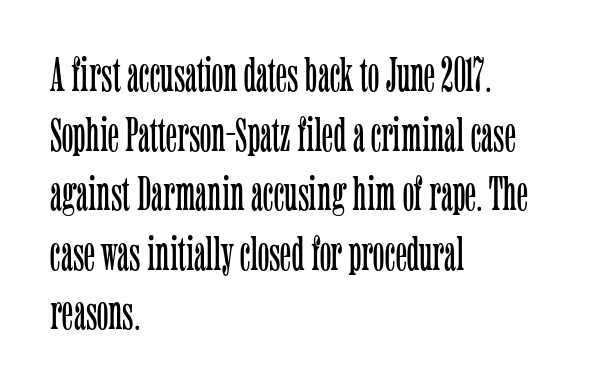
{"serif": "yes", "italic": "no", "bold": "no", "weight": "light", "width": "condensed", "stroke_contrast": "low", "x_height": "medium", "monospaced": "no", "underline": "no", "align": "left", "line_spacing_ratio": 1.24, "letter_spacing": "normal", "letter_spacing_em": 0.0, "glyph_px": 48}
